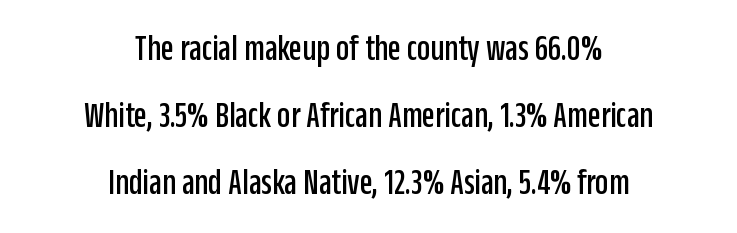
The rendering keeps characters at their native spacing. The specimen omits any rule beneath the text block's lines. This sample has the flowing, uneven cadence of proportional lettering. The axis of the letterforms is exactly vertical. The lines in this sample share a center point and differ in where they start and stop. Observe the absence of serifs on each vertical stroke in this sample.
